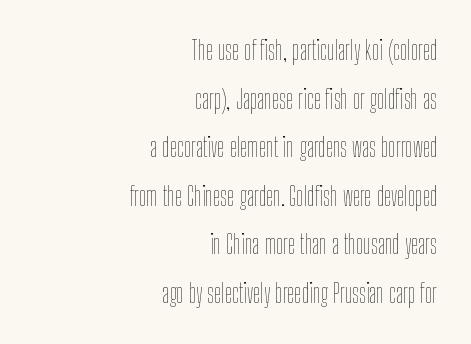
Q: Is the text bold? A: No.
Q: Is the text italic (slanted)? A: No, it is upright.
Q: Is the text underlined? A: No.
Q: How is the paragraph aligned? A: Right-aligned.
Q: Is the spacing between letters normal or unusually wide? A: Normal.
